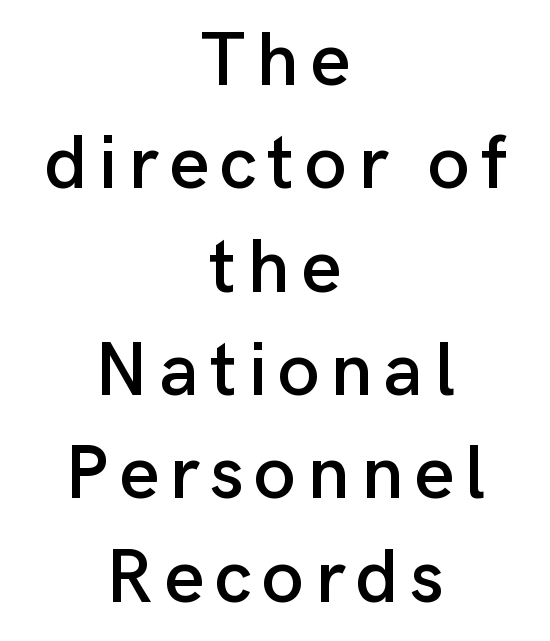
The image shows 76 px sans-serif type, upright; set centered, normal line spacing (1.36x), not underlined; low stroke contrast and a medium x-height.
